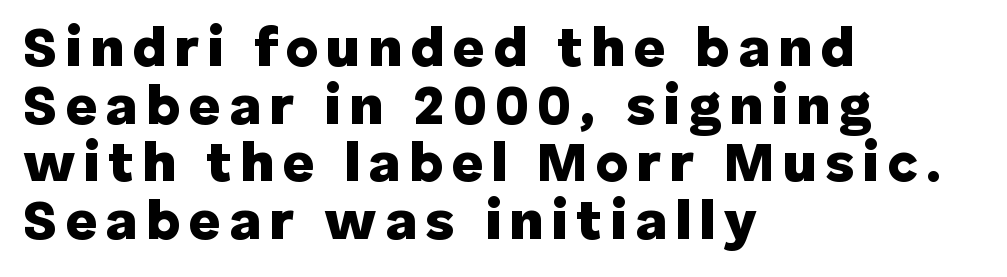
{"serif": "no", "italic": "no", "bold": "yes", "weight": "heavy", "width": "normal", "stroke_contrast": "low", "x_height": "medium", "monospaced": "no", "underline": "no", "align": "left", "line_spacing": "tight", "line_spacing_ratio": 1.03, "glyph_px": 56}
